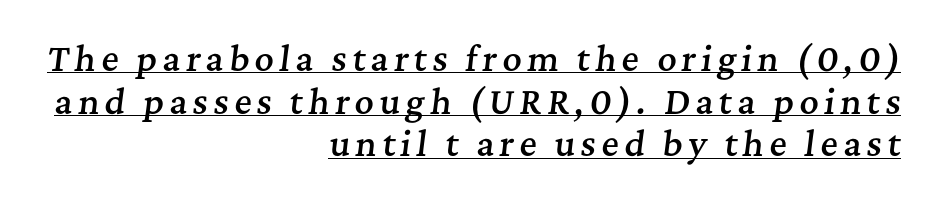
The image shows 33 px semibold serif type, italic (leaning right); set right-aligned, normal line spacing (1.29x), underlined; medium stroke contrast and a medium x-height.
